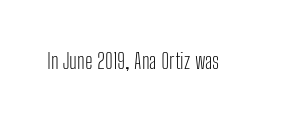
{"italic": "no", "bold": "no", "underline": "no", "letter_spacing": "normal", "letter_spacing_em": 0.0, "glyph_px": 22}
